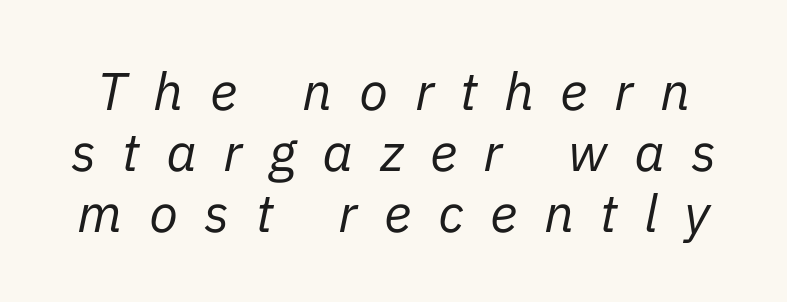
The image shows 53 px regular-weight type, italic (leaning right); set tight line spacing (1.15x), unusually wide letter spacing (+0.5 em), not underlined; low stroke contrast and a medium x-height.
